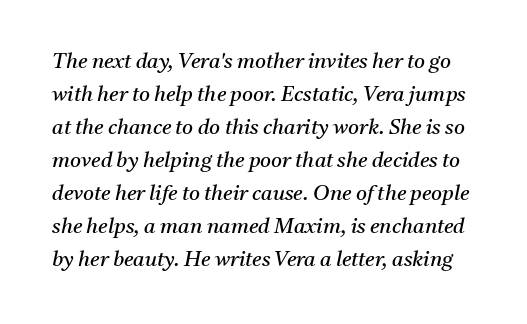
Q: Is the text bold? A: No.
Q: Is the text italic (slanted)? A: Yes, it leans right by about 11 degrees.
Q: Is the text underlined? A: No.
Q: Is the spacing between letters normal or unusually wide? A: Normal.
Q: Is the spacing between lines tight, normal or loose? A: Normal.
